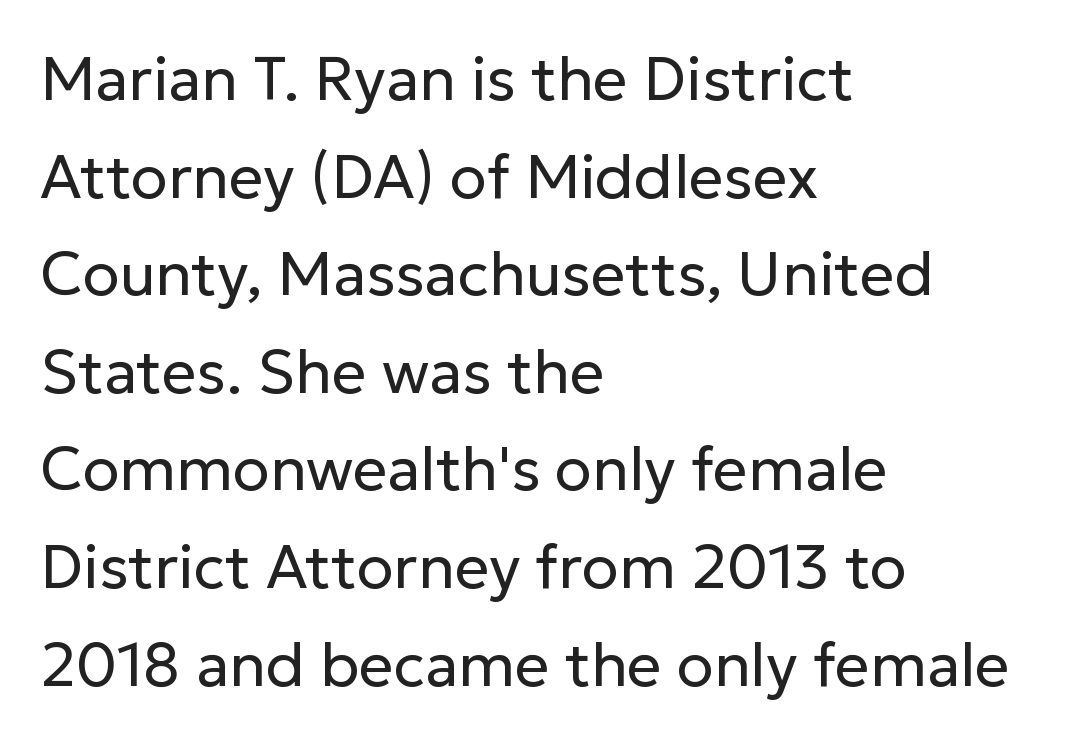
Q: Is the text bold? A: No.
Q: Is the text italic (slanted)? A: No, it is upright.
Q: Is the typeface a serif or a sans-serif typeface? A: Sans-serif.
Q: Is the text underlined? A: No.
Q: How is the paragraph aligned? A: Left-aligned.
Q: Is the spacing between letters normal or unusually wide? A: Normal.
Q: Is the spacing between lines tight, normal or loose? A: Normal.
Q: Width (condensed, normal, or wide)? A: Normal.
Q: Stroke contrast? A: Low.
Q: x-height? A: Medium.
Q: Monospaced? A: No.
